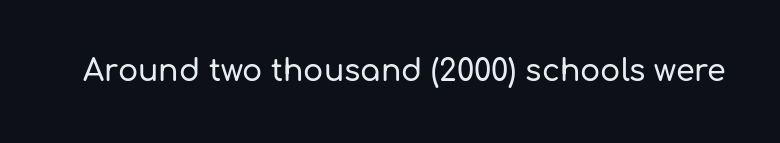
Q: Is the text italic (slanted)? A: No, it is upright.
Q: Is the typeface a serif or a sans-serif typeface? A: Sans-serif.
Q: Is the text underlined? A: No.
Q: Is the spacing between letters normal or unusually wide? A: Normal.
Q: Width (condensed, normal, or wide)? A: Normal.
Q: Stroke contrast? A: Low.
Q: x-height? A: Medium.
Q: Monospaced? A: No.
